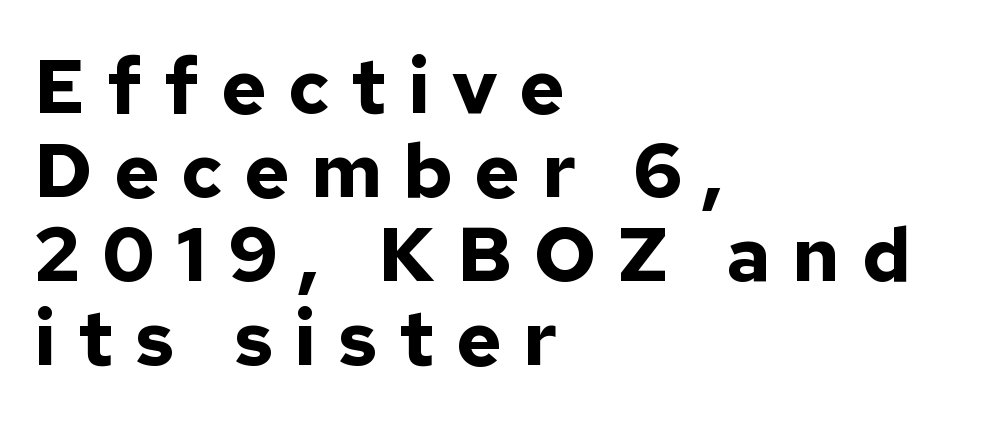
Is this a fixed-width face? No — the glyphs have proportional, varying widths. This sample uses expanded letter spacing, leaving extra air between glyphs. Posture: straight, roman, zero tilt. What's the leading like? Squeezed, with rows nearly overlapping.
